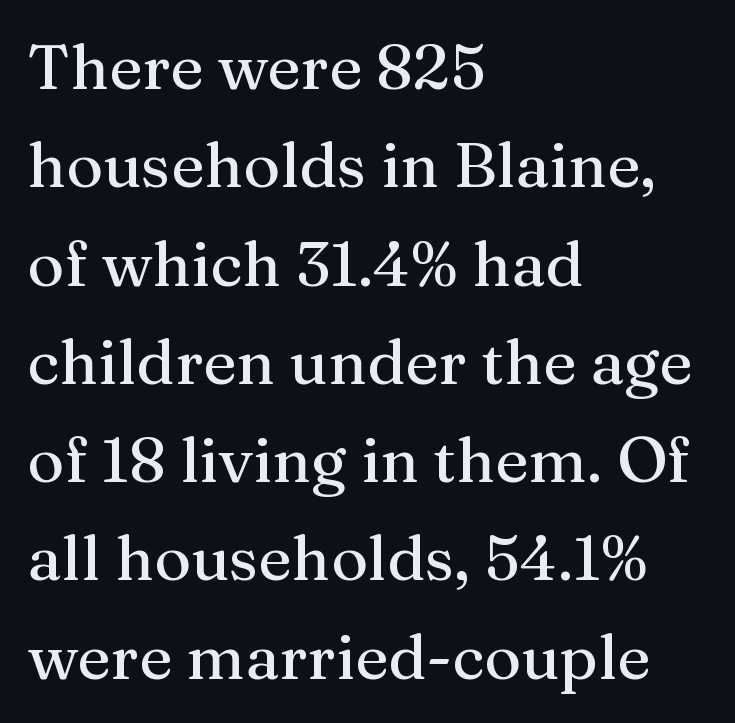
These lines are set flush left with a ragged right edge. This sample has the flowing, uneven cadence of proportional lettering. Here the glyphs are tracked normally, forming tight word shapes. Yep, those are serifs on the letters.
